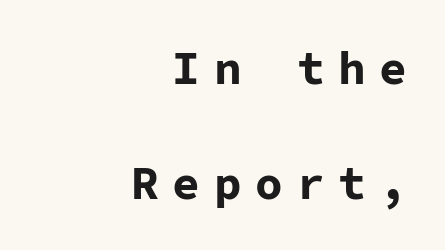
{"serif": "no", "italic": "no", "bold": "yes", "weight": "bold", "width": "normal", "stroke_contrast": "low", "x_height": "medium", "monospaced": "yes", "underline": "no", "align": "right", "line_spacing": "loose", "line_spacing_ratio": 2.5, "letter_spacing": "wide", "letter_spacing_em": 0.3, "glyph_px": 46}
